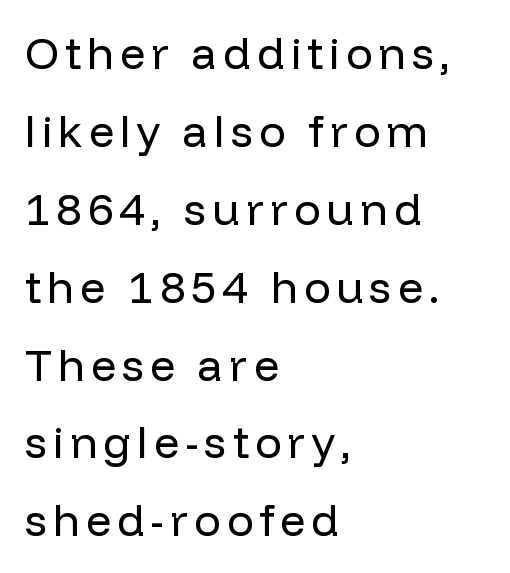
The glyphs are unaccompanied by any horizontal stroke below them. The face used here is a sans, in the tradition of grotesques and geometrics. Is the stroke heavy? The answer is a plain regular-or-lighter. Every character sits straight up, as roman type does.
